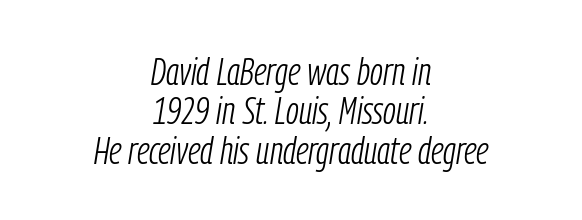
Q: Is the text bold? A: No.
Q: Is the text italic (slanted)? A: Yes, it leans right by about 9 degrees.
Q: Is the text underlined? A: No.
Q: How is the paragraph aligned? A: Centered.
Q: Is the spacing between letters normal or unusually wide? A: Normal.
Q: Is the spacing between lines tight, normal or loose? A: Tight.
Q: Width (condensed, normal, or wide)? A: Condensed.
Q: Stroke contrast? A: Low.
Q: x-height? A: Medium.
Q: Monospaced? A: No.
